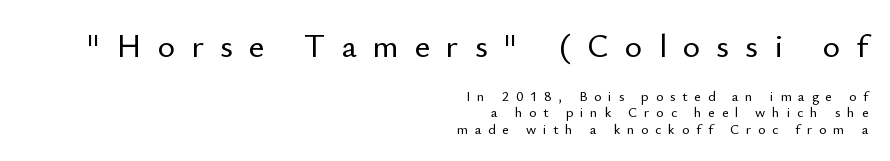
Q: Is the text italic (slanted)? A: No, it is upright.
Q: Is the typeface a serif or a sans-serif typeface? A: Sans-serif.
Q: Is the text underlined? A: No.
Q: How is the paragraph aligned? A: Right-aligned.
Q: Is the spacing between letters normal or unusually wide? A: Unusually wide.
Q: Is the spacing between lines tight, normal or loose? A: Tight.
Q: Which block of text is set in a larger size, the first (top) or the second (bottom)? A: The first (top) one.
Q: Width (condensed, normal, or wide)? A: Normal.
Q: Stroke contrast? A: Low.
Q: x-height? A: Small.
Q: Monospaced? A: No.
